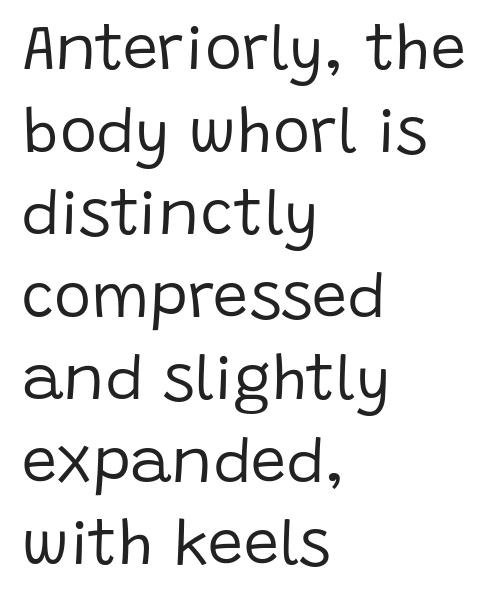
Q: Is the text bold? A: No.
Q: Is the text italic (slanted)? A: No, it is upright.
Q: Is the typeface a serif or a sans-serif typeface? A: Sans-serif.
Q: Is the text underlined? A: No.
Q: How is the paragraph aligned? A: Left-aligned.
Q: Is the spacing between letters normal or unusually wide? A: Normal.
Q: Is the spacing between lines tight, normal or loose? A: Normal.
Q: Width (condensed, normal, or wide)? A: Normal.
Q: Stroke contrast? A: Low.
Q: x-height? A: Large.
Q: Monospaced? A: No.
